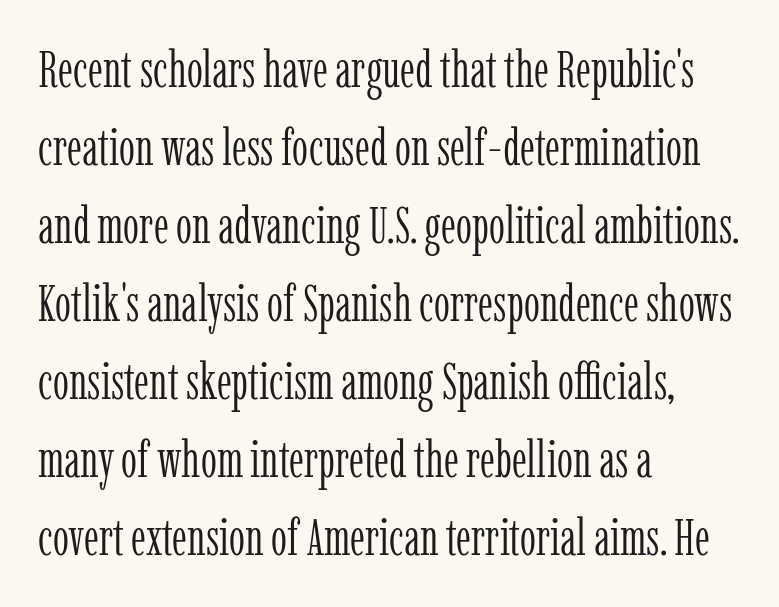
The image shows 51 px light, condensed serif type, upright; set left-aligned, normal line spacing (1.53x), normal letter spacing, not underlined; low stroke contrast and a medium x-height.
